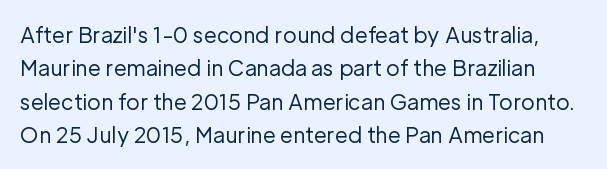
Honestly, there is no underline to notice here at all. Summary of weight: not heavy and not bold. Normally led — the rows are evenly, conventionally spaced. Nope, not italic — everything's standing straight. The rendering keeps characters at their native spacing.
